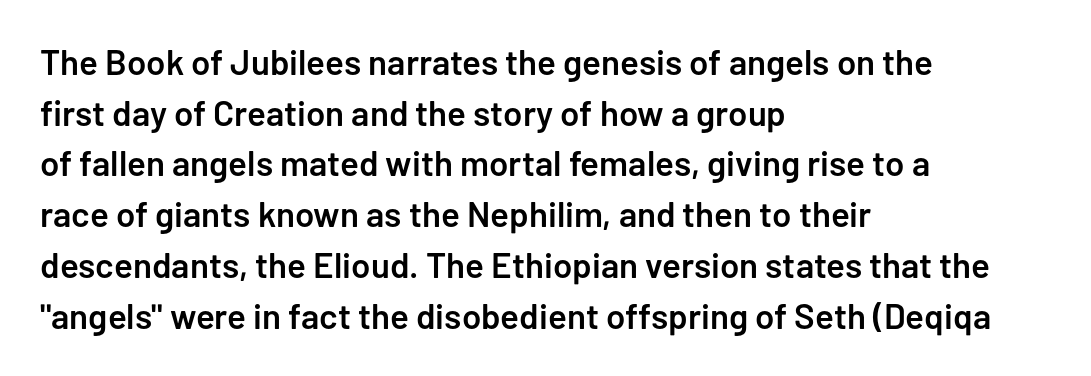
The glyphs in this specimen are sans serif. Ordinary non-slanted type is in use. Clear beneath every line of the passage. This sample has the flowing, uneven cadence of proportional lettering. The horizontal fit of the characters is conventional and even.
